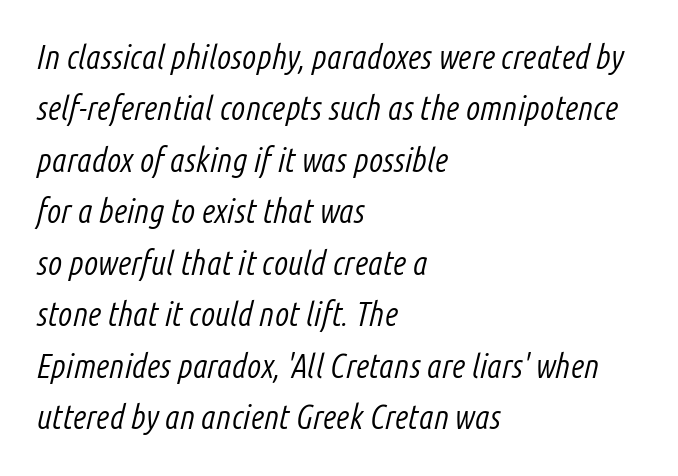
Spacing verdict: proportional, widths tailored to each character. Clear beneath every line of the passage. It's the slanting kind of type. Stems here are at most as thick as an everyday book face.
